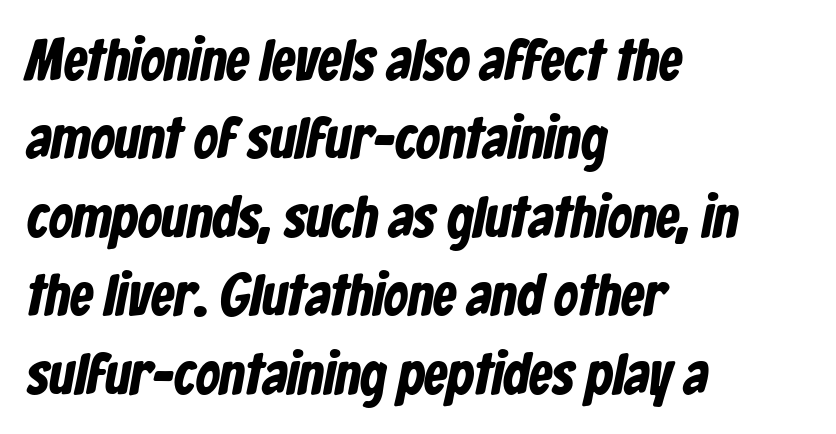
Q: Is the text bold? A: Yes.
Q: Is the typeface a serif or a sans-serif typeface? A: Sans-serif.
Q: Is the text underlined? A: No.
Q: How is the paragraph aligned? A: Left-aligned.
Q: Is the spacing between letters normal or unusually wide? A: Normal.
Q: Is the spacing between lines tight, normal or loose? A: Normal.
Q: Width (condensed, normal, or wide)? A: Condensed.
Q: Stroke contrast? A: Low.
Q: x-height? A: Medium.
Q: Monospaced? A: No.
